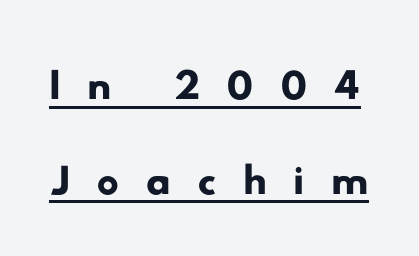
Q: Is the typeface a serif or a sans-serif typeface? A: Sans-serif.
Q: Is the text underlined? A: Yes.
Q: Is the spacing between letters normal or unusually wide? A: Unusually wide.
Q: Is the spacing between lines tight, normal or loose? A: Normal.
Q: Width (condensed, normal, or wide)? A: Wide.
Q: Stroke contrast? A: Low.
Q: x-height? A: Small.
Q: Monospaced? A: No.
